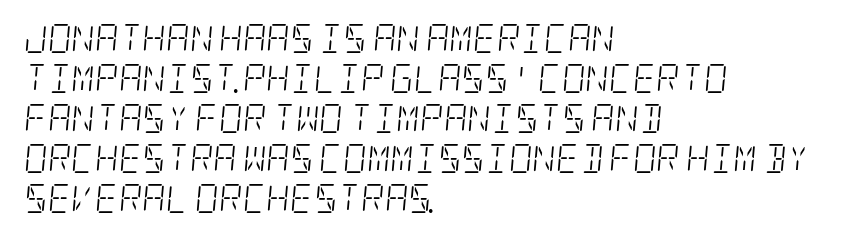
Q: Is the text bold? A: No.
Q: Is the text italic (slanted)? A: Yes, it leans right by about 5 degrees.
Q: Is the typeface a serif or a sans-serif typeface? A: Serif.
Q: Is the text underlined? A: No.
Q: How is the paragraph aligned? A: Left-aligned.
Q: Is the spacing between letters normal or unusually wide? A: Normal.
Q: Is the spacing between lines tight, normal or loose? A: Normal.
Q: Width (condensed, normal, or wide)? A: Condensed.
Q: Stroke contrast? A: Low.
Q: x-height? A: Large.
